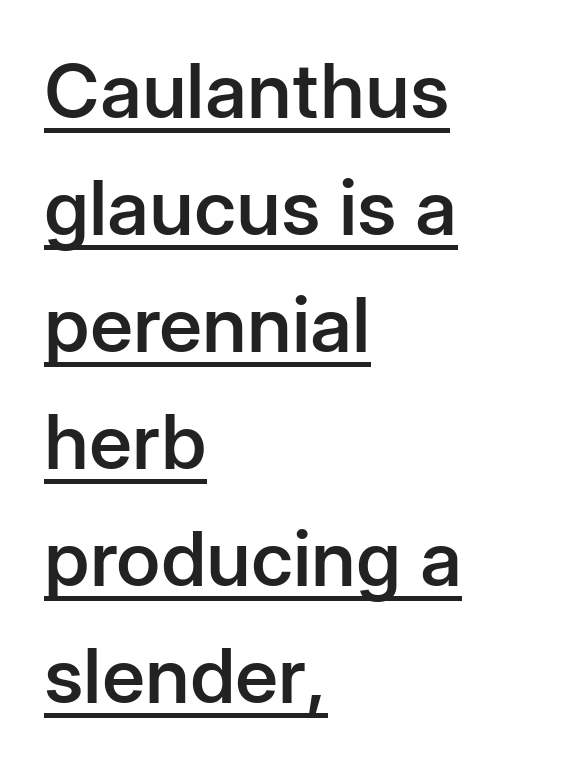
The image shows 76 px semibold sans-serif type, upright; set left-aligned, normal line spacing (1.54x), normal letter spacing, underlined; low stroke contrast and a medium x-height.
